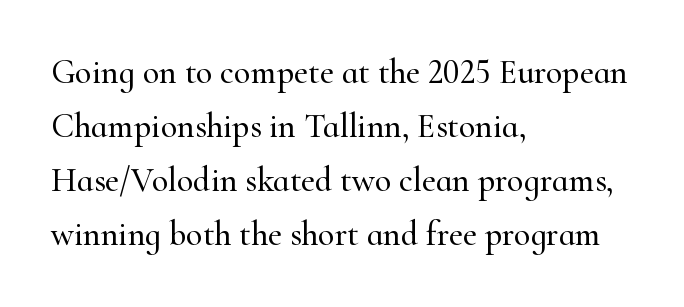
The image shows 34 px serif type, upright; set left-aligned, normal line spacing (1.59x), normal letter spacing, not underlined; high stroke contrast and a small x-height.
